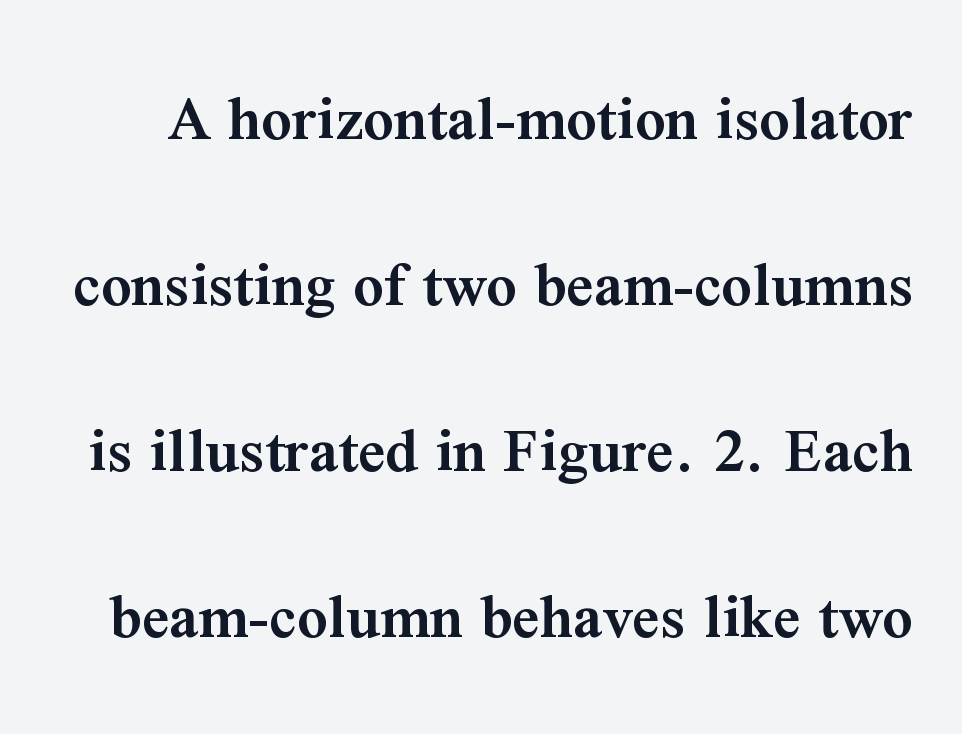
{"serif": "yes", "italic": "no", "bold": "semi", "weight": "semibold", "width": "normal", "stroke_contrast": "medium", "x_height": "medium", "monospaced": "no", "underline": "no", "line_spacing": "loose", "line_spacing_ratio": 2.48, "letter_spacing": "normal", "letter_spacing_em": 0.0, "glyph_px": 67}
